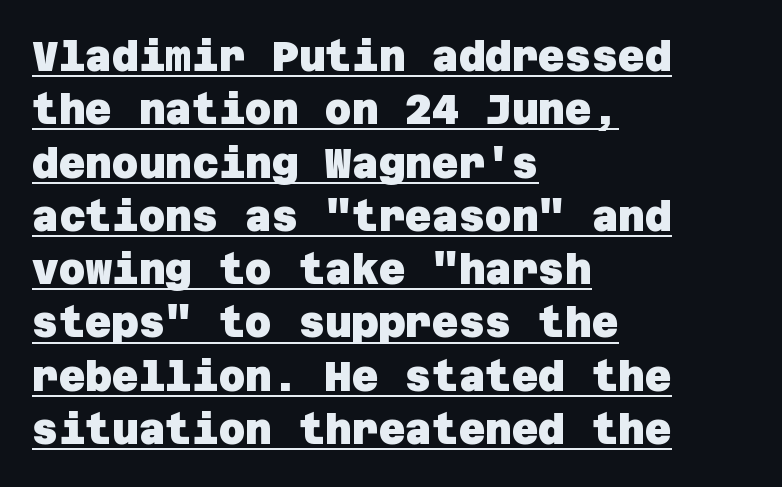
The image shows 41 px heavy sans-serif type; set left-aligned, normal line spacing (1.3x), normal letter spacing, underlined; low stroke contrast and a large x-height.
